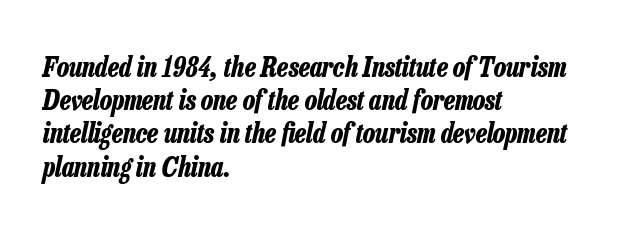
Here the glyphs are tracked normally, forming tight word shapes. The baseline area is clear. The lines in this sample share a left origin and differ only in where they stop. Is the type slanted? Yes — the strokes lean at a clear angle. Strokes here are thick enough to call this a true bold.
